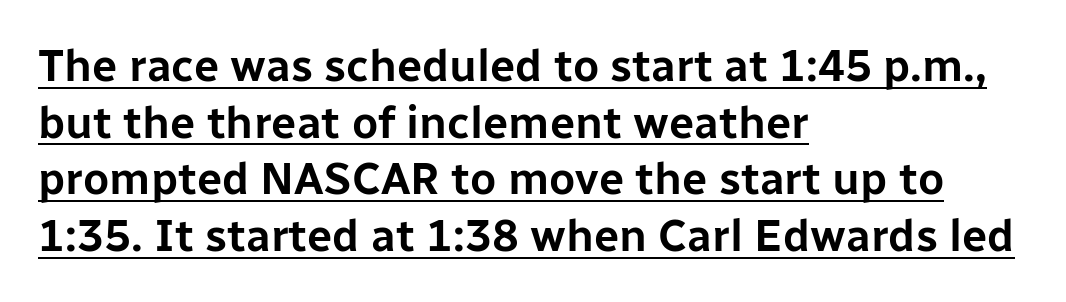
{"serif": "no", "italic": "no", "width": "normal", "stroke_contrast": "low", "x_height": "medium", "monospaced": "no", "underline": "yes", "align": "left", "line_spacing": "normal", "line_spacing_ratio": 1.26, "letter_spacing": "normal", "letter_spacing_em": 0.0, "glyph_px": 45}
